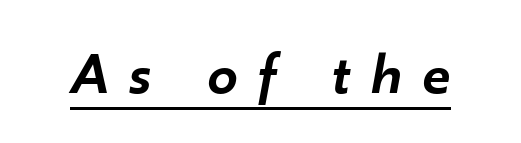
{"italic": "yes", "lean": "right", "slant_degrees": 10, "bold": "semi", "weight": "semibold", "width": "normal", "stroke_contrast": "low", "x_height": "small", "monospaced": "no", "underline": "yes", "letter_spacing": "wide", "letter_spacing_em": 0.35, "glyph_px": 60}
